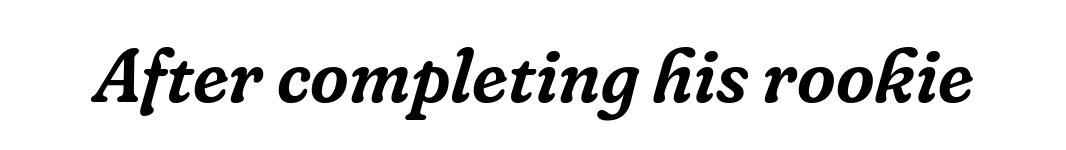
Q: Is the text italic (slanted)? A: Yes, it leans right by about 16 degrees.
Q: Is the typeface a serif or a sans-serif typeface? A: Serif.
Q: Is the text underlined? A: No.
Q: Is the spacing between letters normal or unusually wide? A: Normal.
Q: Width (condensed, normal, or wide)? A: Normal.
Q: Stroke contrast? A: Low.
Q: x-height? A: Medium.
Q: Monospaced? A: No.
